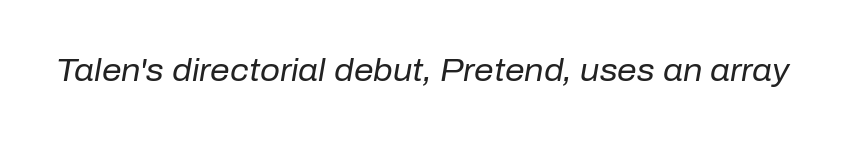
Q: Is the text bold? A: No.
Q: Is the text italic (slanted)? A: Yes, it leans right by about 10 degrees.
Q: Is the text underlined? A: No.
Q: Is the spacing between letters normal or unusually wide? A: Normal.
Q: Width (condensed, normal, or wide)? A: Normal.
Q: Stroke contrast? A: Low.
Q: x-height? A: Medium.
Q: Monospaced? A: No.
